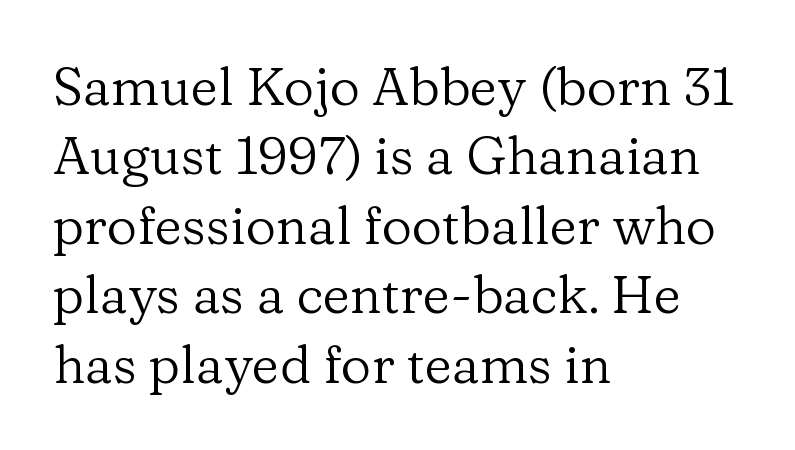
In terms of posture, this sample is upright. The passage shown has conventional tracking throughout. The font sits on the lighter half of the weight spectrum, regular included. Notice how the passage keeps a crisp vertical edge on the left only. The passage shown is typeset with a serif family. Decoration check: the copy has no underline.
